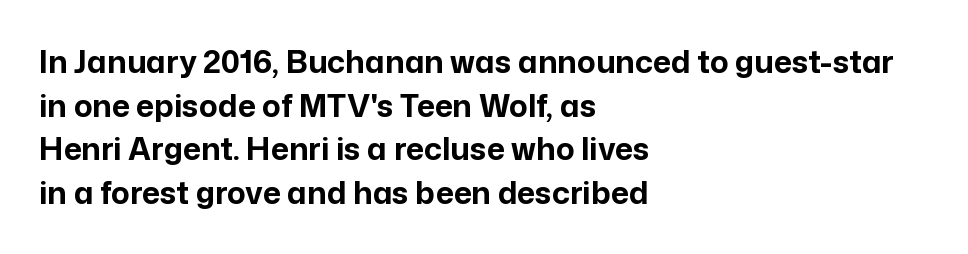
One-word summary of the alignment: left. Bare-footed words on every line. Here the glyphs are tracked normally, forming tight word shapes. A typesetter would call this proportional, since set widths differ per character.
